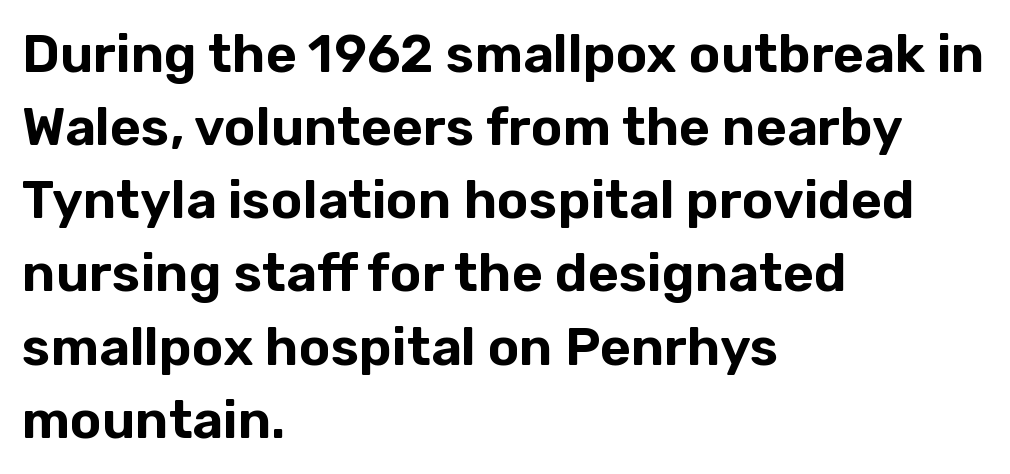
Default kerning and tracking; the words read as compact shapes. Horizontal bands of white between lines are of average thickness. Letterform terminals end flat and unadorned throughout the passage. Descenders are the only things crossing below the line.
